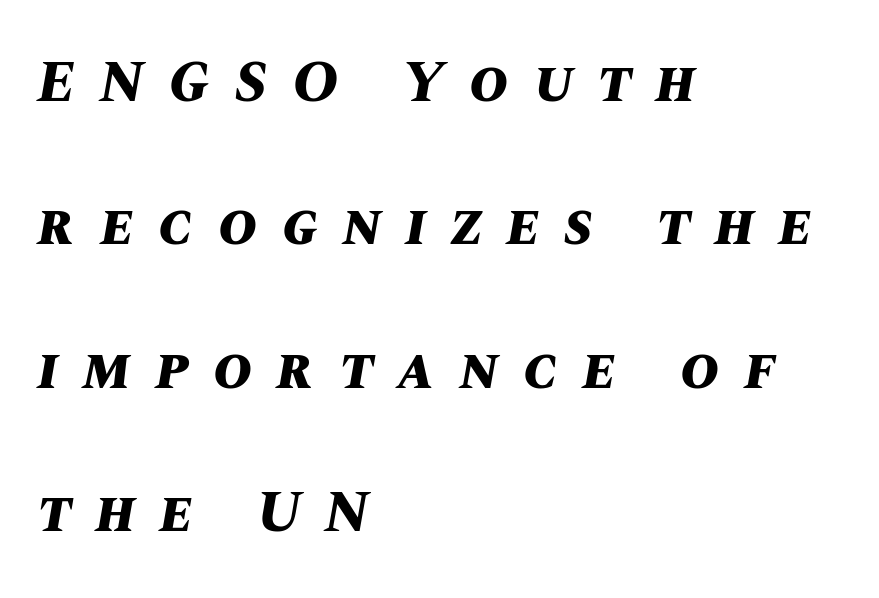
The image shows 59 px bold type, italic (leaning right); set left-aligned, loose line spacing (2.43x), unusually wide letter spacing (+0.42 em), not underlined; medium stroke contrast and a large x-height.
